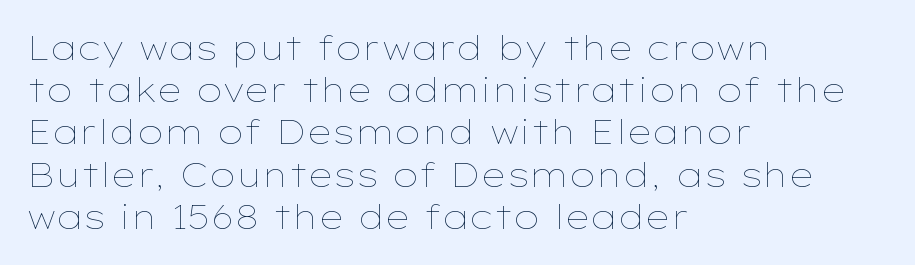
The letters sit at their default tracking, neither squeezed nor spread. You can tell it's not italic because the verticals are truly vertical. These lines are rendered in a variable-pitch font. Is the block centered? No — it sits flush against the left margin. Line spacing here is normal. The typesetting does not lean heavy: it is not bold.
